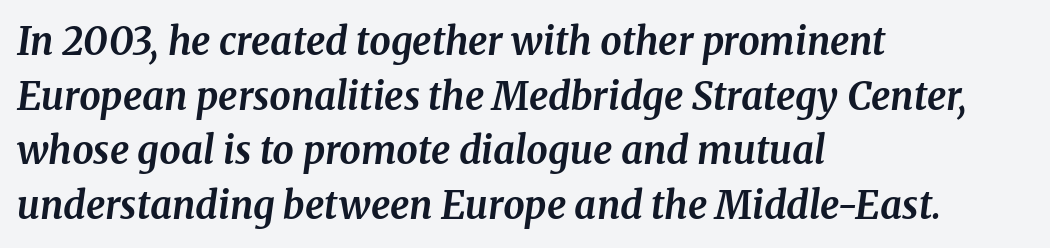
Interline gaps are of average width in this sample. Observe the serifs anchoring each vertical stroke in this sample. The area under the type is left untouched. The letters are slanted; this is an italic face. Casual observation: everything's shoved over to the left. Default kerning and tracking; the words read as compact shapes.
